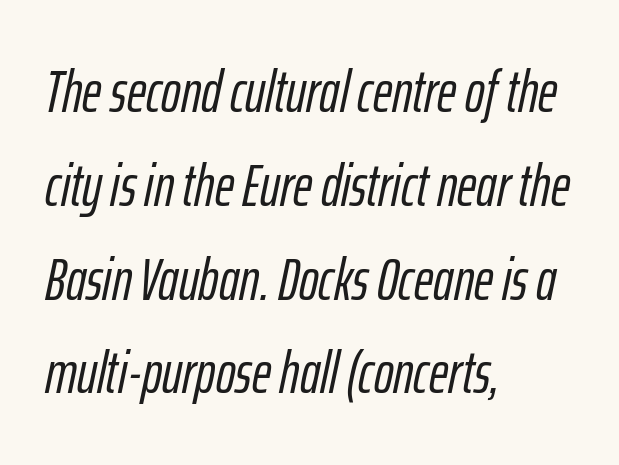
The image shows 59 px condensed type, italic (leaning right); set left-aligned, normal line spacing (1.59x), normal letter spacing, not underlined; low stroke contrast and a medium x-height.
